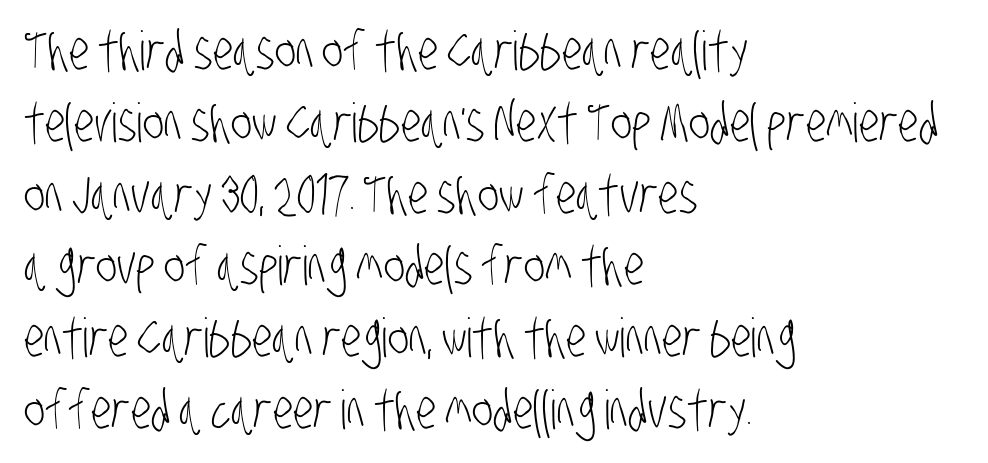
The image shows 54 px light, condensed sans-serif type; set left-aligned, normal line spacing (1.33x), normal letter spacing, not underlined; low stroke contrast and a large x-height.
